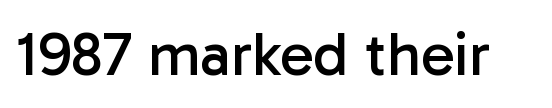
Q: Is the text bold? A: No.
Q: Is the text italic (slanted)? A: No, it is upright.
Q: Is the typeface a serif or a sans-serif typeface? A: Sans-serif.
Q: Is the text underlined? A: No.
Q: Is the spacing between letters normal or unusually wide? A: Normal.
Q: Width (condensed, normal, or wide)? A: Normal.
Q: Stroke contrast? A: Low.
Q: x-height? A: Medium.
Q: Monospaced? A: No.
